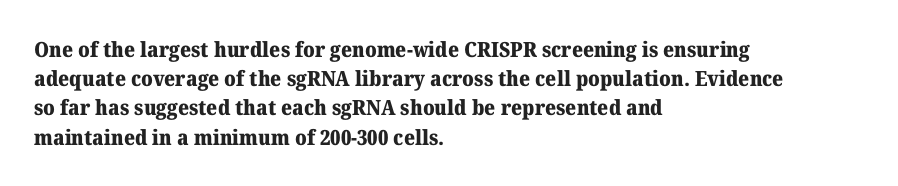
Q: Is the text bold? A: Yes.
Q: Is the text italic (slanted)? A: No, it is upright.
Q: Is the text underlined? A: No.
Q: How is the paragraph aligned? A: Left-aligned.
Q: Is the spacing between letters normal or unusually wide? A: Normal.
Q: Is the spacing between lines tight, normal or loose? A: Normal.
